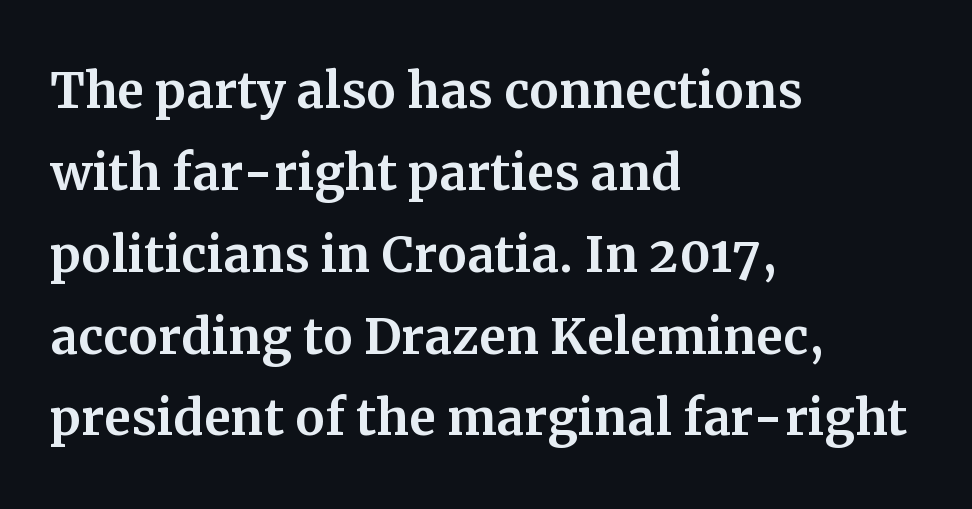
Q: Is the text italic (slanted)? A: No, it is upright.
Q: Is the typeface a serif or a sans-serif typeface? A: Serif.
Q: Is the text underlined? A: No.
Q: How is the paragraph aligned? A: Left-aligned.
Q: Is the spacing between letters normal or unusually wide? A: Normal.
Q: Width (condensed, normal, or wide)? A: Normal.
Q: Stroke contrast? A: Medium.
Q: x-height? A: Medium.
Q: Monospaced? A: No.
